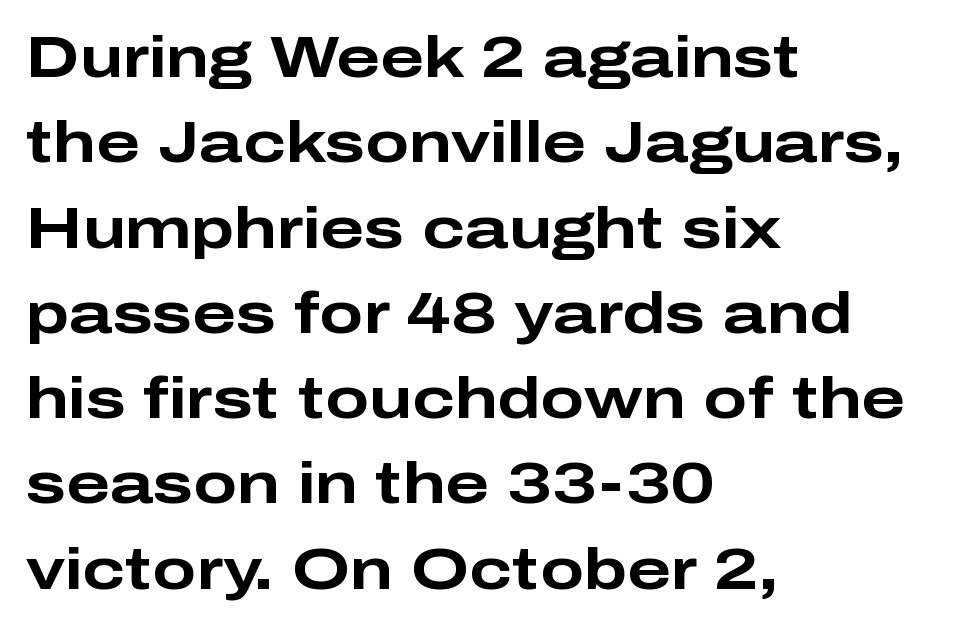
The image shows 58 px bold, wide sans-serif type, upright; set left-aligned, normal line spacing (1.47x), normal letter spacing, not underlined; low stroke contrast and a medium x-height.
